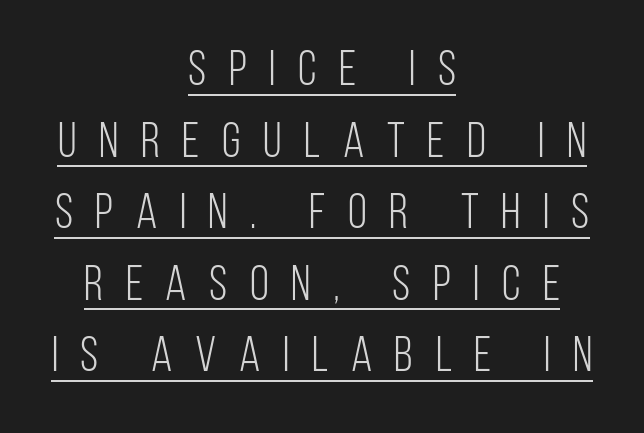
The block of text has a typical density, with ordinary space between rows. The rendering shows plain stroke endings on the letterforms — a sans-serif design. This sample is center-justified, so both line endings float freely. The letters stand upright; this is a roman face.
